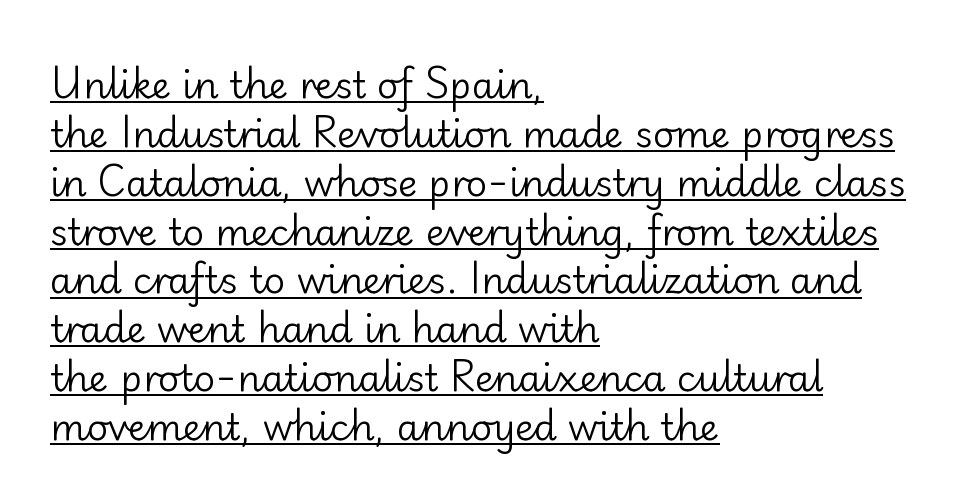
The image shows 37 px regular-weight sans-serif type, upright; set left-aligned, normal line spacing (1.32x), normal letter spacing, underlined; low stroke contrast and a small x-height.
